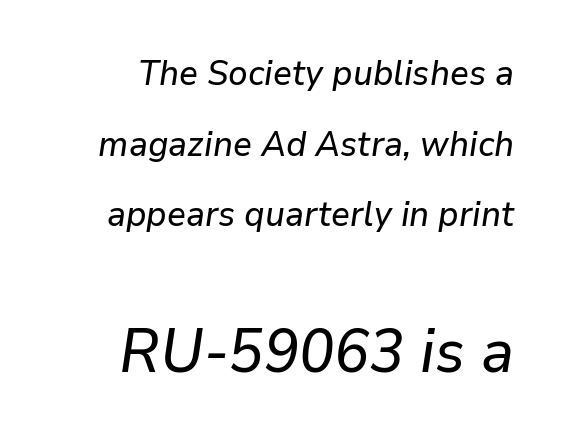
The image shows 61 px text type, italic (leaning right); set right-aligned, loose line spacing (2.02x), normal letter spacing, not underlined; the second (bottom) block is 1.74x larger; low stroke contrast and a medium x-height.
